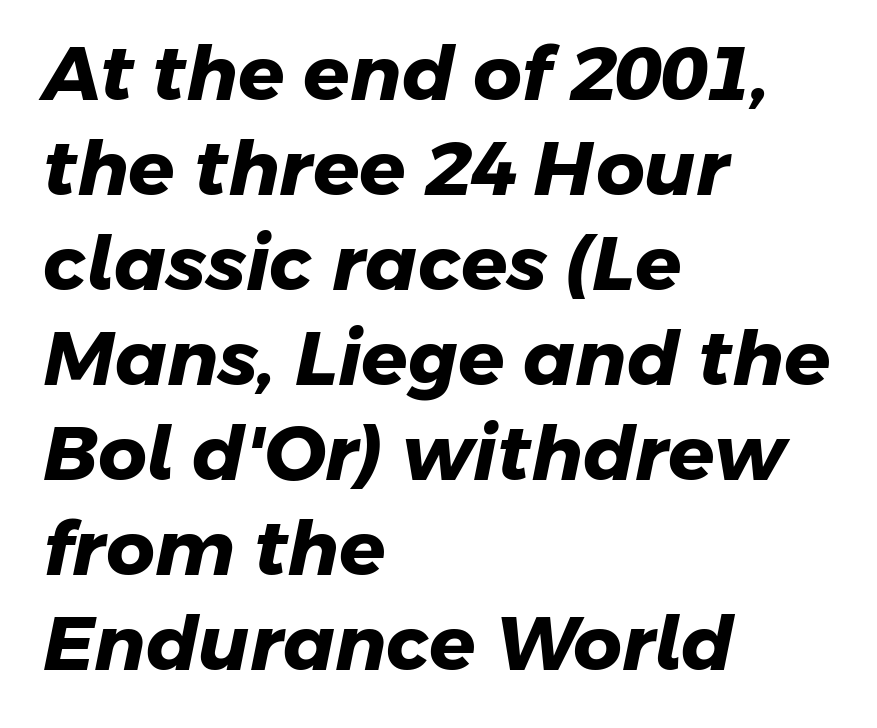
Look at the stroke-to-counter ratio: heavy, a bold. The leading is moderate, giving the passage an even texture. Quick note: underline off. The face used here is proportionally spaced, like ordinary book or web type.
